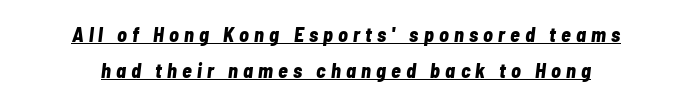
{"italic": "yes", "lean": "right", "slant_degrees": 7, "bold": "yes", "underline": "yes", "align": "center", "line_spacing_ratio": 1.81, "letter_spacing": "wide", "letter_spacing_em": 0.26, "glyph_px": 20}
